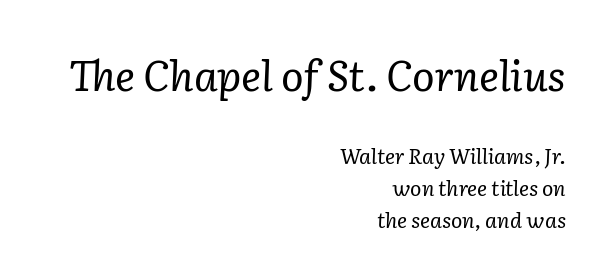
Q: Is the text bold? A: No.
Q: Is the text italic (slanted)? A: Yes, it leans right by about 2 degrees.
Q: Is the typeface a serif or a sans-serif typeface? A: Serif.
Q: Is the text underlined? A: No.
Q: How is the paragraph aligned? A: Right-aligned.
Q: Is the spacing between letters normal or unusually wide? A: Normal.
Q: Is the spacing between lines tight, normal or loose? A: Normal.
Q: Which block of text is set in a larger size, the first (top) or the second (bottom)? A: The first (top) one.
Q: Width (condensed, normal, or wide)? A: Normal.
Q: Stroke contrast? A: Low.
Q: x-height? A: Medium.
Q: Monospaced? A: No.
